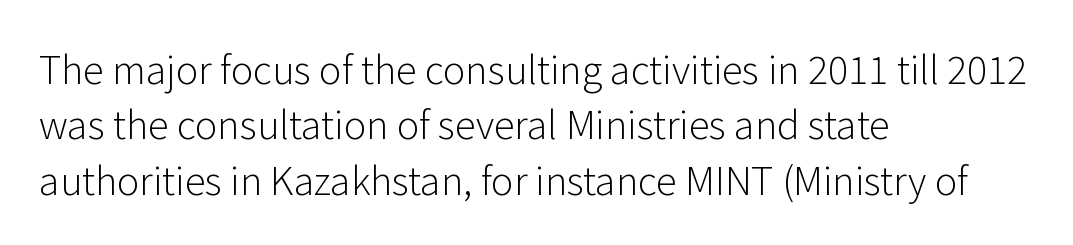
{"serif": "no", "italic": "no", "bold": "no", "weight": "light", "width": "normal", "stroke_contrast": "low", "x_height": "medium", "monospaced": "no", "underline": "no", "align": "left", "line_spacing": "normal", "line_spacing_ratio": 1.46, "letter_spacing": "normal", "letter_spacing_em": 0.0, "glyph_px": 38}
